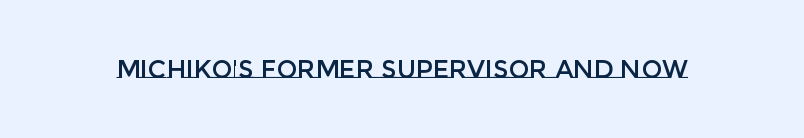
Q: Is the text italic (slanted)? A: No, it is upright.
Q: Is the text underlined? A: No.
Q: Is the spacing between letters normal or unusually wide? A: Normal.
